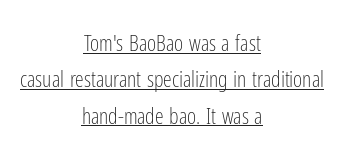
Interline gaps are of average width in this sample. A baseline rule has been typeset under these characters. The axis of the letterforms is exactly vertical. Weight: regular or lighter. Characters follow at the spacing the type designer built in. The compositor balanced each line on the midline.
